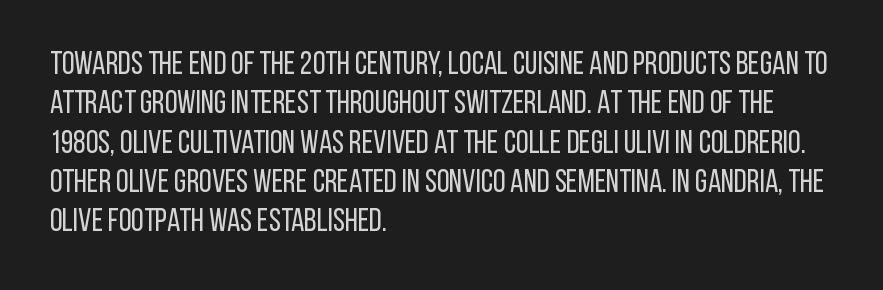
{"serif": "no", "italic": "no", "bold": "no", "weight": "regular", "width": "condensed", "stroke_contrast": "low", "x_height": "large", "monospaced": "no", "underline": "no", "align": "left", "line_spacing_ratio": 1.23, "letter_spacing": "normal", "letter_spacing_em": 0.0, "glyph_px": 32}
